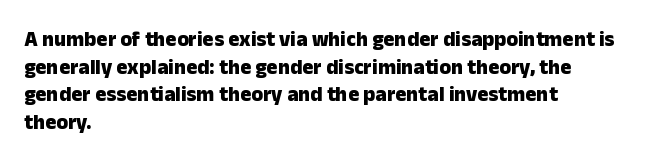
Q: Is the text bold? A: Yes.
Q: Is the text italic (slanted)? A: No, it is upright.
Q: Is the text underlined? A: No.
Q: How is the paragraph aligned? A: Left-aligned.
Q: Is the spacing between letters normal or unusually wide? A: Normal.
Q: Is the spacing between lines tight, normal or loose? A: Normal.
